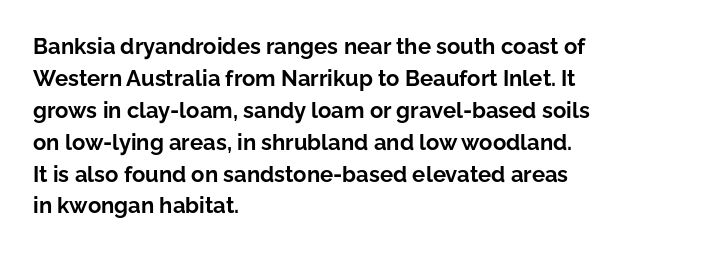
{"italic": "no", "bold": "yes", "underline": "no", "align": "left", "line_spacing": "normal", "line_spacing_ratio": 1.45, "letter_spacing": "normal", "letter_spacing_em": 0.0, "glyph_px": 22}
